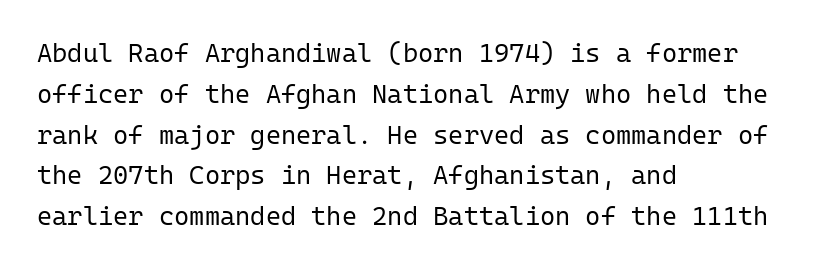
The image shows 26 px text type, upright; set left-aligned, normal line spacing (1.57x), normal letter spacing, not underlined.
